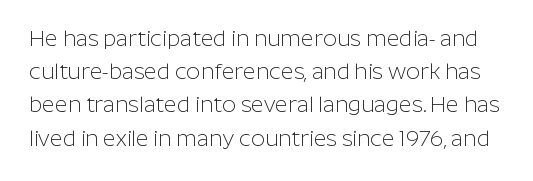
{"italic": "no", "bold": "no", "underline": "no", "line_spacing": "normal", "line_spacing_ratio": 1.51, "letter_spacing": "normal", "letter_spacing_em": 0.0, "glyph_px": 22}
